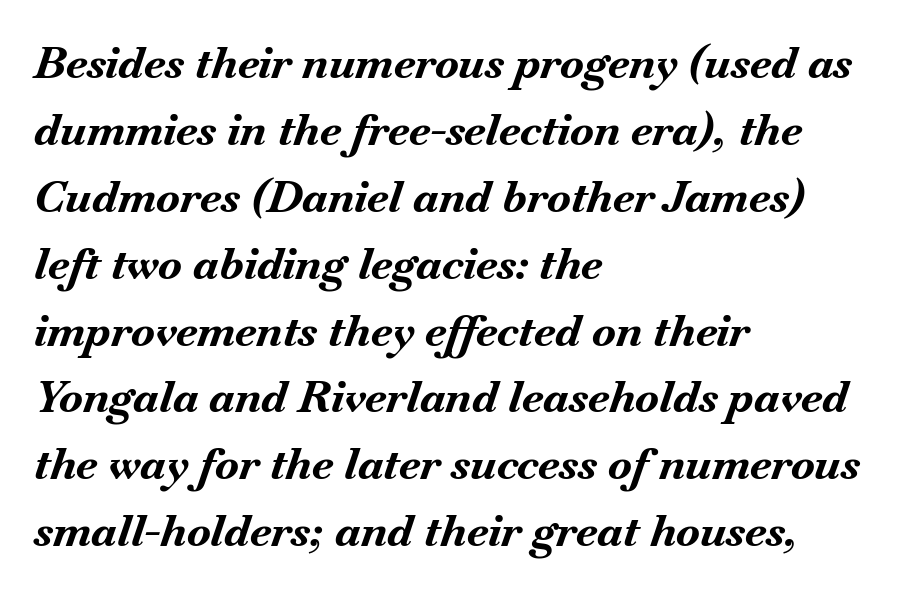
The image shows 44 px bold type, italic (leaning right); set left-aligned, normal line spacing (1.52x), normal letter spacing, not underlined; medium stroke contrast and a small x-height.
